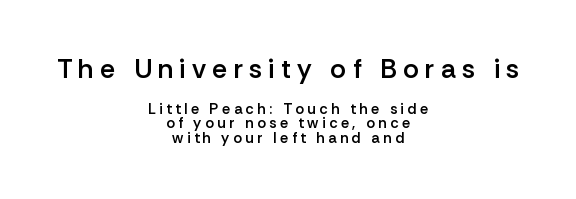
{"italic": "no", "bold": "semi", "underline": "no", "align": "center", "line_spacing": "tight", "line_spacing_ratio": 0.97, "letter_spacing": "wide", "letter_spacing_em": 0.23, "larger_block": "first", "size_ratio": 1.8, "glyph_px": 27}
